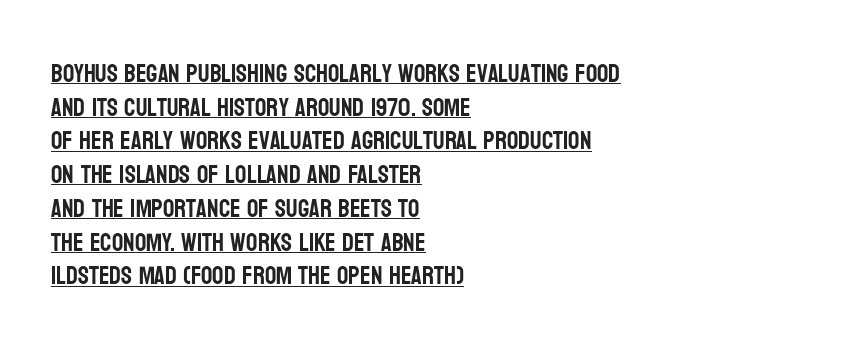
Style check: upright. The space between consecutive lines is moderate. Each word holds together tightly as a unit, with standard inter-letter gaps. Line starts are locked; line ends wander. Quick note: underline on.
